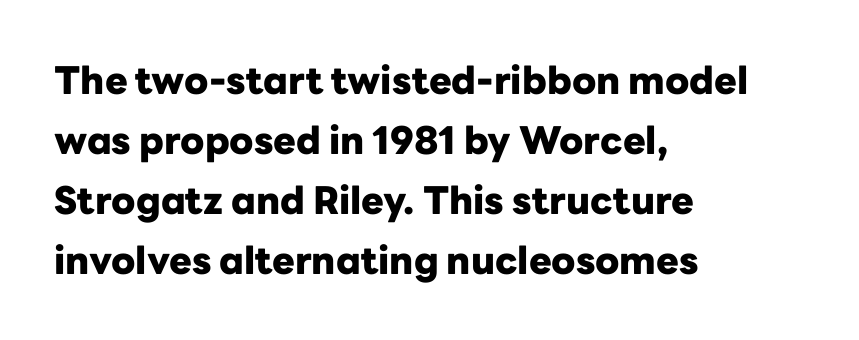
The image shows 38 px heavy sans-serif type, upright; set left-aligned, normal line spacing (1.58x), normal letter spacing, not underlined; low stroke contrast and a medium x-height.
